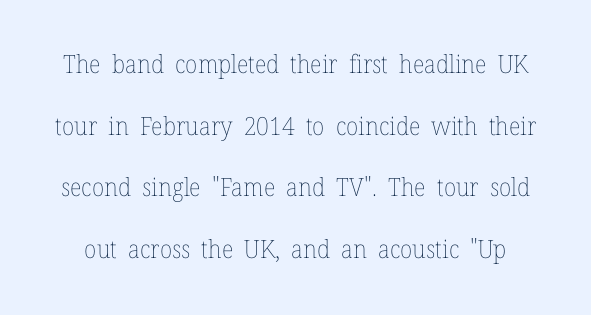
Unlike italic type, these characters show no tilt at all. The rendering uses a large line-height, opening up the rows. Here the glyphs are tracked normally, forming tight word shapes. The weight would be labelled regular, book, light, or lighter still. Quick note: underline off.
